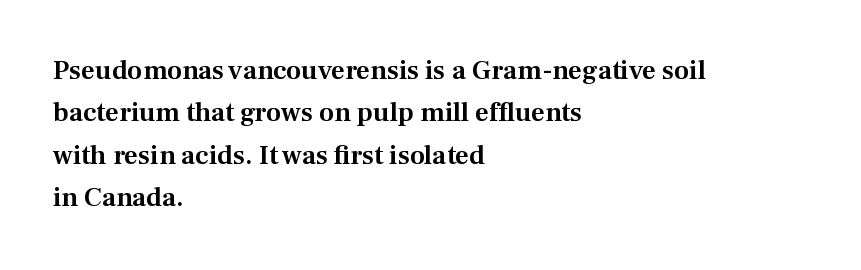
Successive baselines arrive at the customary interval. Tall strokes in this sample are plumb rather than angled. Where is the straight margin? On the left. Lines of text with bare space underneath. Each word holds together tightly as a unit, with standard inter-letter gaps.
